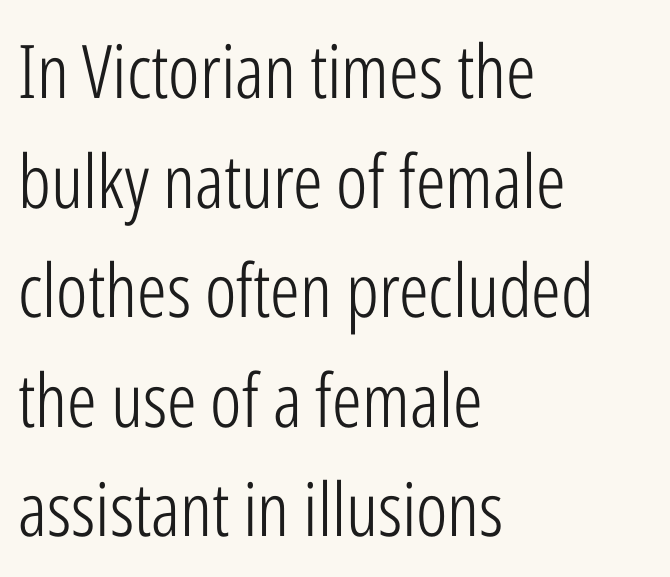
The lines sit at an ordinary, default distance from one another. Every character sits straight up, as roman type does. Ink coverage per letter is moderate at most. Reading down the block, your eye returns to a fixed left position each line. Caption: standard tracking, unaltered. Type style note: lacks serifs.
